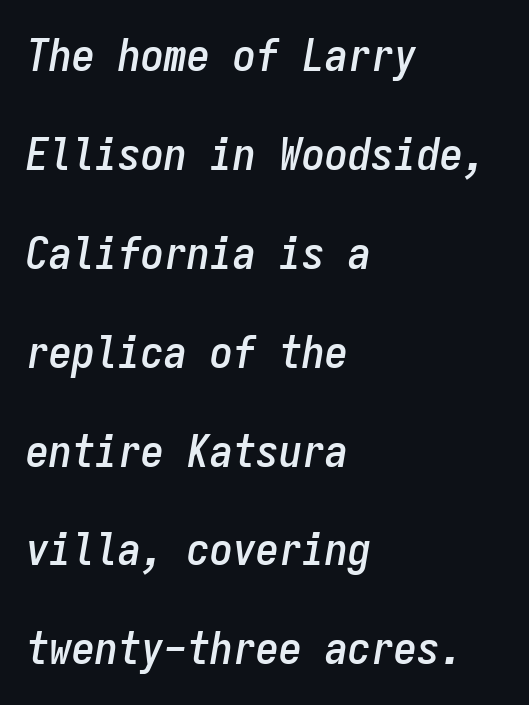
{"italic": "yes", "lean": "right", "slant_degrees": 9, "width": "condensed", "stroke_contrast": "low", "x_height": "medium", "monospaced": "yes", "underline": "no", "align": "left", "line_spacing": "loose", "line_spacing_ratio": 2.15, "letter_spacing": "normal", "letter_spacing_em": 0.0, "glyph_px": 46}
